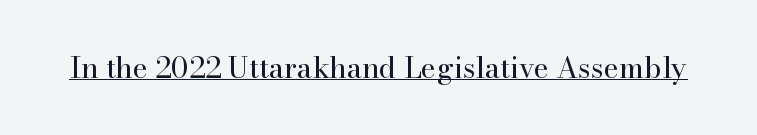
Q: Is the text bold? A: No.
Q: Is the text italic (slanted)? A: No, it is upright.
Q: Is the typeface a serif or a sans-serif typeface? A: Serif.
Q: Is the text underlined? A: Yes.
Q: Is the spacing between letters normal or unusually wide? A: Normal.
Q: Width (condensed, normal, or wide)? A: Normal.
Q: Stroke contrast? A: High.
Q: x-height? A: Small.
Q: Monospaced? A: No.
